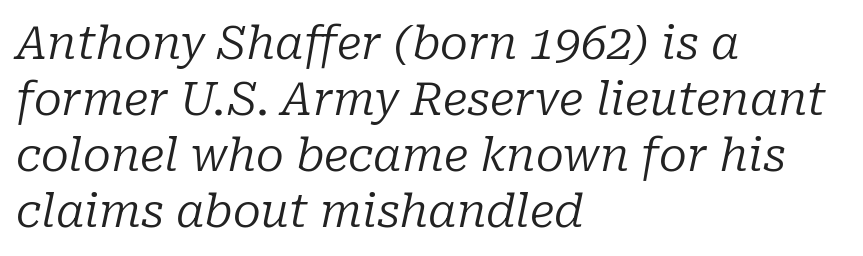
{"serif": "yes", "italic": "yes", "lean": "right", "slant_degrees": 10, "bold": "no", "weight": "regular", "width": "normal", "stroke_contrast": "low", "x_height": "medium", "monospaced": "no", "underline": "no", "align": "left", "line_spacing_ratio": 1.22, "letter_spacing": "normal", "letter_spacing_em": 0.0, "glyph_px": 46}
